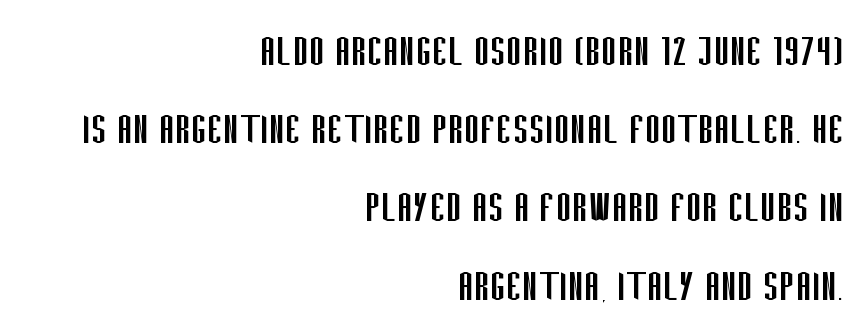
{"serif": "no", "italic": "no", "bold": "no", "weight": "regular", "width": "condensed", "stroke_contrast": "low", "x_height": "large", "monospaced": "no", "underline": "no", "align": "right", "line_spacing": "normal", "line_spacing_ratio": 1.63, "letter_spacing": "normal", "letter_spacing_em": 0.0, "glyph_px": 48}
